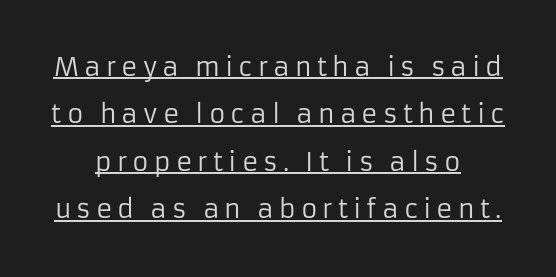
{"italic": "no", "bold": "no", "underline": "yes", "align": "center", "line_spacing": "loose", "line_spacing_ratio": 1.9, "letter_spacing": "wide", "letter_spacing_em": 0.2, "glyph_px": 25}
